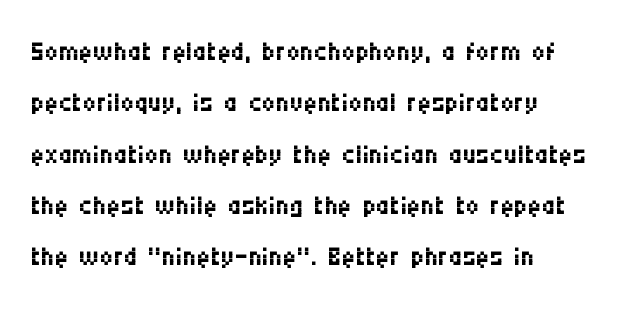
The image shows 38 px regular-weight, condensed sans-serif type, upright; set left-aligned, normal line spacing (1.35x), normal letter spacing, not underlined; medium stroke contrast and a large x-height.
